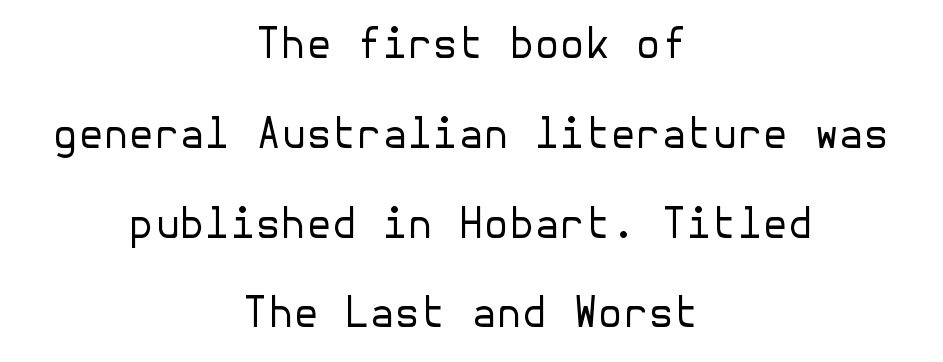
{"serif": "no", "italic": "no", "bold": "no", "weight": "regular", "width": "normal", "stroke_contrast": "low", "x_height": "medium", "underline": "no", "align": "center", "line_spacing": "loose", "line_spacing_ratio": 2.19, "letter_spacing": "normal", "letter_spacing_em": 0.0, "glyph_px": 41}
